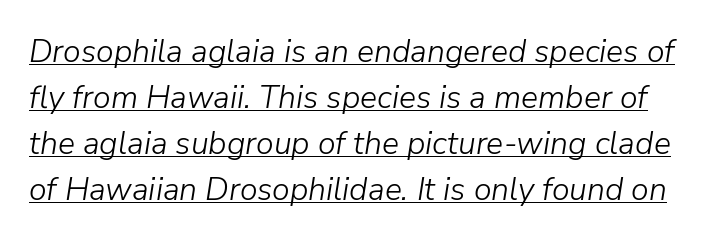
{"italic": "yes", "lean": "right", "slant_degrees": 9, "bold": "no", "weight": "light", "width": "normal", "stroke_contrast": "low", "x_height": "medium", "monospaced": "no", "underline": "yes", "line_spacing": "normal", "line_spacing_ratio": 1.44, "letter_spacing": "normal", "letter_spacing_em": 0.0, "glyph_px": 32}
